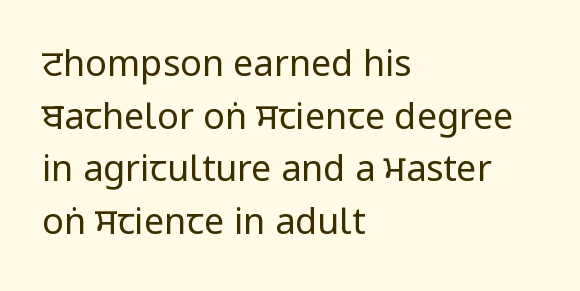
The image shows 36 px regular-weight, condensed sans-serif type, upright; set left-aligned, normal line spacing (1.46x), normal letter spacing, not underlined; low stroke contrast.
